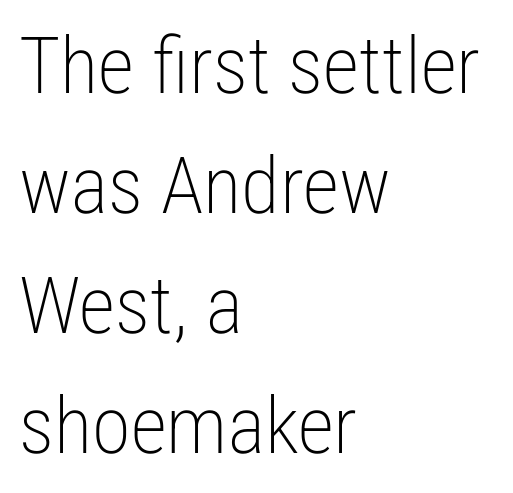
Q: Is the text bold? A: No.
Q: Is the text italic (slanted)? A: No, it is upright.
Q: Is the typeface a serif or a sans-serif typeface? A: Sans-serif.
Q: Is the text underlined? A: No.
Q: How is the paragraph aligned? A: Left-aligned.
Q: Is the spacing between letters normal or unusually wide? A: Normal.
Q: Is the spacing between lines tight, normal or loose? A: Normal.
Q: Width (condensed, normal, or wide)? A: Condensed.
Q: Stroke contrast? A: Low.
Q: x-height? A: Medium.
Q: Monospaced? A: No.
